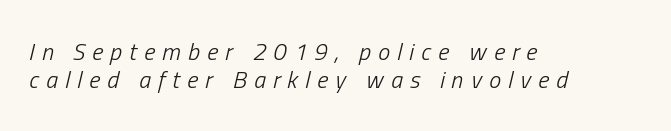
The image shows 24 px text type, italic (leaning right); set left-aligned, line spacing 1.18x, unusually wide letter spacing (+0.3 em), not underlined.
